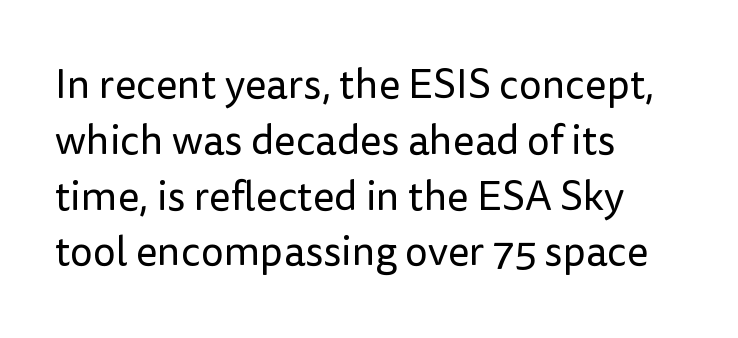
The image shows 41 px regular-weight sans-serif type, upright; set left-aligned, normal line spacing (1.36x), normal letter spacing, not underlined; low stroke contrast and a medium x-height.
